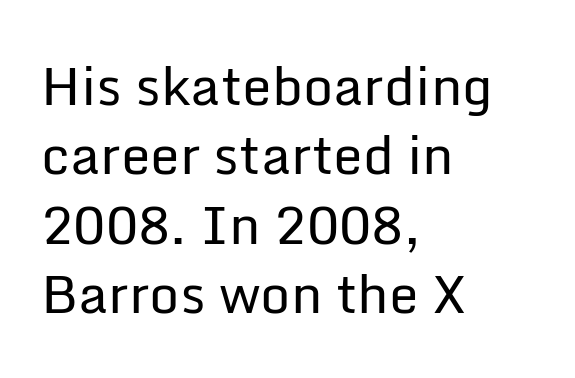
The specimen omits any rule beneath the text block's lines. Line starts are locked; line ends wander. These lines keep a tight, regular rhythm from letter to letter. The lines sit at an ordinary, default distance from one another.
